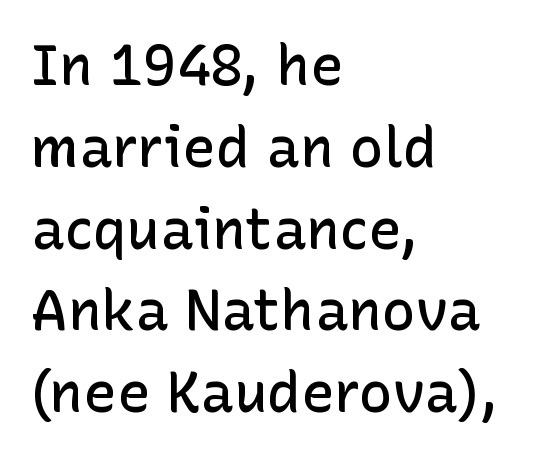
{"serif": "no", "italic": "no", "bold": "semi", "weight": "semibold", "width": "normal", "stroke_contrast": "low", "x_height": "medium", "monospaced": "no", "underline": "no", "align": "left", "line_spacing": "normal", "line_spacing_ratio": 1.46, "letter_spacing": "normal", "letter_spacing_em": 0.0, "glyph_px": 56}
